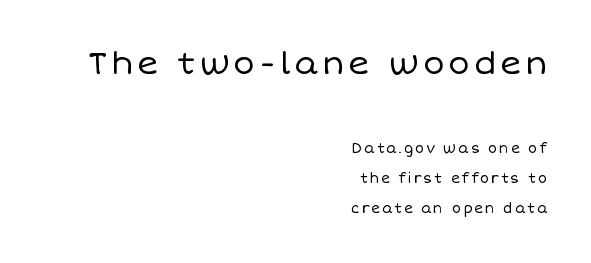
The image shows 32 px regular-weight type, upright; set right-aligned, loose line spacing (2.16x), not underlined; the first (top) block is 2.29x larger; low stroke contrast and a large x-height.
